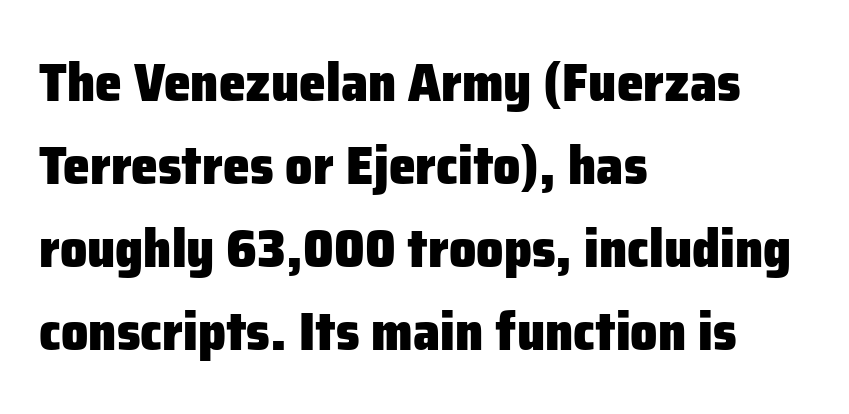
The letters stand upright; this is a roman face. Nope, no serifs anywhere on these letters. The passage shown is not underscored anywhere. The lines are quadded left. Tracking here is standard; glyphs follow each other at the usual distance. Do the characters align in a grid? No, the font is proportional.
